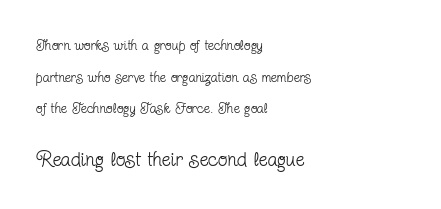
The image shows 20 px text type, upright; set left-aligned, loose line spacing (2.26x), normal letter spacing, not underlined; the second (bottom) block is 1.43x larger.
